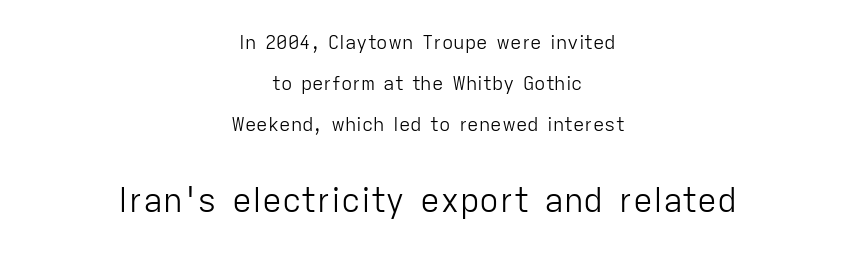
Q: Is the text bold? A: No.
Q: Is the text italic (slanted)? A: No, it is upright.
Q: Is the typeface a serif or a sans-serif typeface? A: Sans-serif.
Q: Is the text underlined? A: No.
Q: How is the paragraph aligned? A: Centered.
Q: Is the spacing between letters normal or unusually wide? A: Normal.
Q: Is the spacing between lines tight, normal or loose? A: Loose.
Q: Which block of text is set in a larger size, the first (top) or the second (bottom)? A: The second (bottom) one.
Q: Width (condensed, normal, or wide)? A: Normal.
Q: Stroke contrast? A: Low.
Q: x-height? A: Medium.
Q: Monospaced? A: No.
